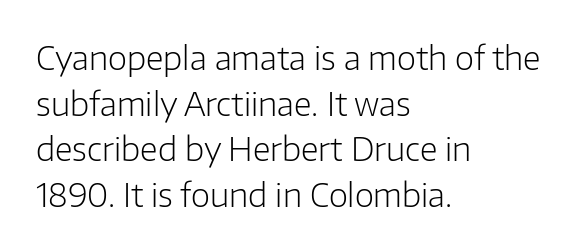
Q: Is the text bold? A: No.
Q: Is the text italic (slanted)? A: No, it is upright.
Q: Is the typeface a serif or a sans-serif typeface? A: Sans-serif.
Q: Is the text underlined? A: No.
Q: How is the paragraph aligned? A: Left-aligned.
Q: Is the spacing between letters normal or unusually wide? A: Normal.
Q: Is the spacing between lines tight, normal or loose? A: Normal.
Q: Width (condensed, normal, or wide)? A: Normal.
Q: Stroke contrast? A: Low.
Q: x-height? A: Medium.
Q: Monospaced? A: No.
